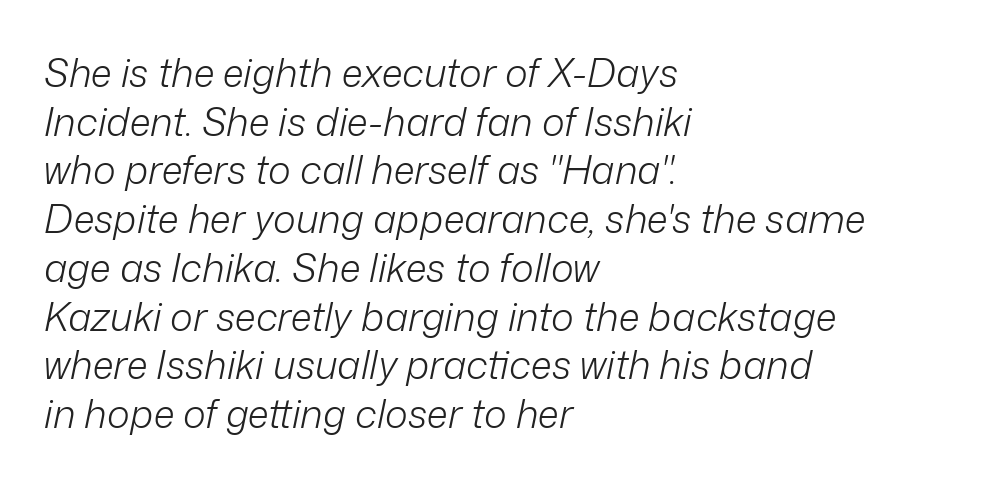
{"italic": "yes", "lean": "right", "slant_degrees": 12, "bold": "no", "weight": "light", "width": "normal", "stroke_contrast": "low", "x_height": "medium", "monospaced": "no", "underline": "no", "align": "left", "line_spacing": "normal", "line_spacing_ratio": 1.25, "letter_spacing": "normal", "letter_spacing_em": 0.0, "glyph_px": 39}
